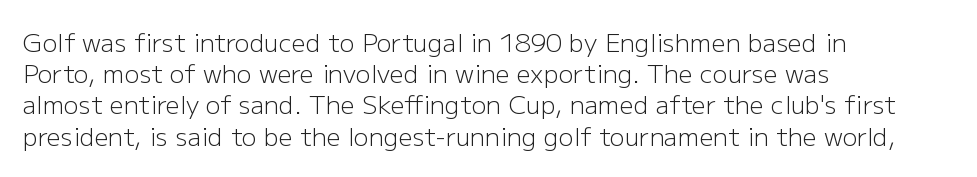
The image shows 25 px text type, upright; set left-aligned, normal line spacing (1.25x), normal letter spacing, not underlined.
